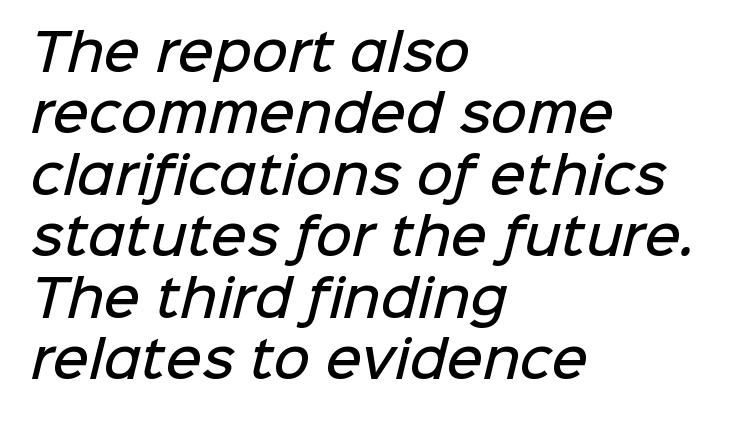
{"serif": "no", "bold": "semi", "weight": "semibold", "width": "normal", "stroke_contrast": "low", "x_height": "medium", "monospaced": "no", "underline": "no", "align": "left", "line_spacing_ratio": 1.23, "letter_spacing": "normal", "letter_spacing_em": 0.0, "glyph_px": 50}
